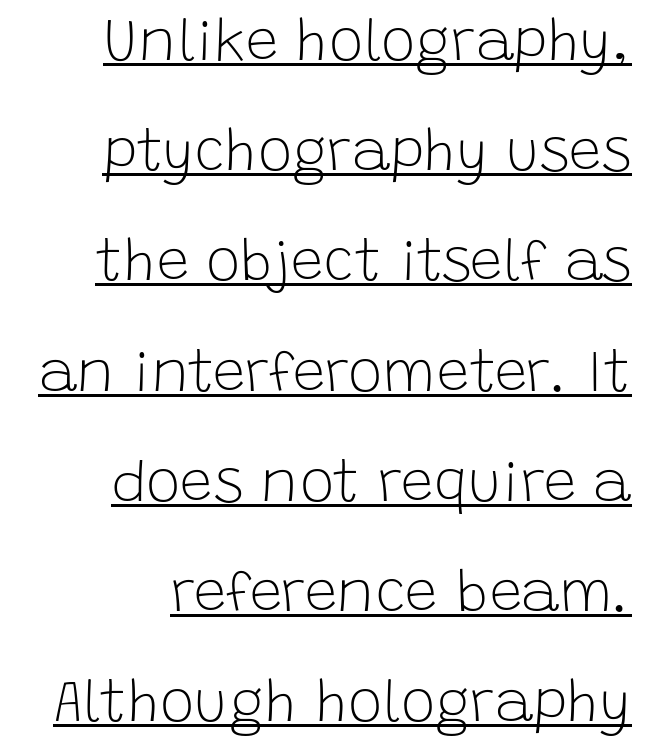
The image shows 58 px light sans-serif type, upright; set right-aligned, loose line spacing (1.9x), normal letter spacing, underlined; low stroke contrast and a large x-height.
